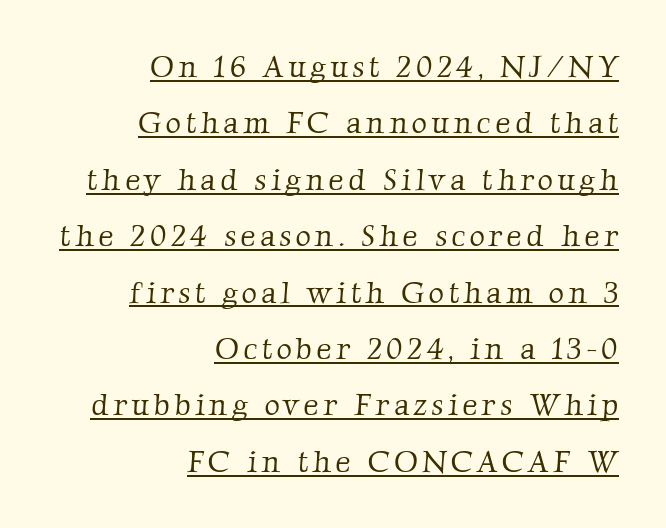
Q: Is the text bold? A: No.
Q: Is the typeface a serif or a sans-serif typeface? A: Serif.
Q: Is the text underlined? A: Yes.
Q: How is the paragraph aligned? A: Right-aligned.
Q: Width (condensed, normal, or wide)? A: Normal.
Q: Stroke contrast? A: Low.
Q: x-height? A: Medium.
Q: Monospaced? A: No.
